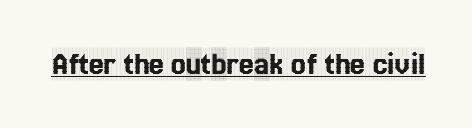
{"serif": "yes", "italic": "no", "width": "condensed", "x_height": "large", "monospaced": "no", "underline": "yes", "letter_spacing": "normal", "letter_spacing_em": 0.0, "glyph_px": 33}
